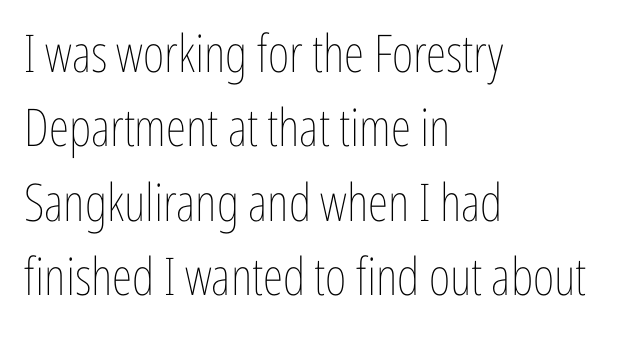
Q: Is the text bold? A: No.
Q: Is the text italic (slanted)? A: No, it is upright.
Q: Is the text underlined? A: No.
Q: How is the paragraph aligned? A: Left-aligned.
Q: Is the spacing between letters normal or unusually wide? A: Normal.
Q: Is the spacing between lines tight, normal or loose? A: Normal.
Q: Width (condensed, normal, or wide)? A: Condensed.
Q: Stroke contrast? A: Low.
Q: x-height? A: Medium.
Q: Monospaced? A: No.
